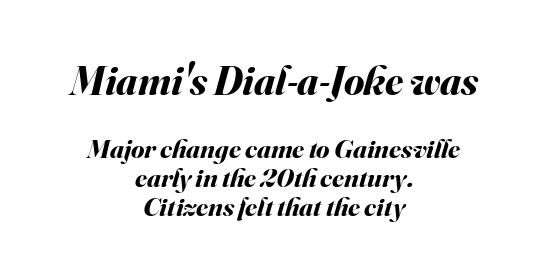
{"italic": "yes", "lean": "right", "slant_degrees": 16, "bold": "yes", "weight": "bold", "width": "normal", "stroke_contrast": "medium", "x_height": "small", "monospaced": "no", "underline": "no", "align": "center", "line_spacing": "tight", "line_spacing_ratio": 1.08, "letter_spacing": "normal", "letter_spacing_em": 0.0, "larger_block": "first", "size_ratio": 1.52, "glyph_px": 41}
